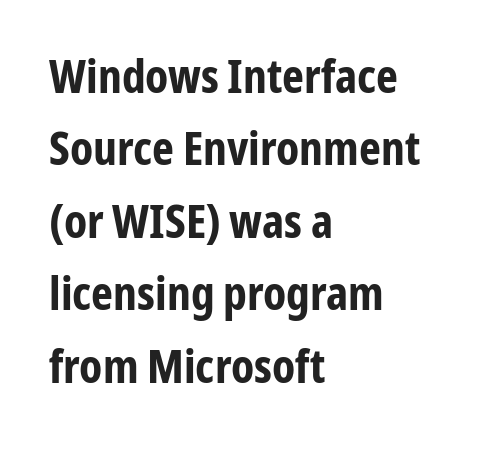
{"serif": "no", "italic": "no", "bold": "yes", "weight": "bold", "width": "condensed", "stroke_contrast": "low", "x_height": "medium", "monospaced": "no", "underline": "no", "align": "left", "line_spacing": "normal", "line_spacing_ratio": 1.54, "letter_spacing": "normal", "letter_spacing_em": 0.0, "glyph_px": 47}
